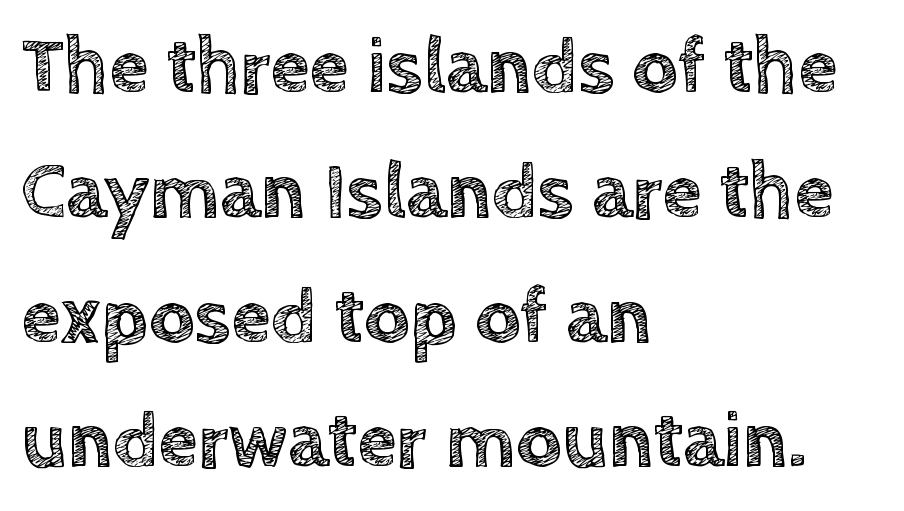
The image shows 80 px text type, upright; set left-aligned, normal line spacing (1.56x), normal letter spacing, not underlined; a large x-height.
